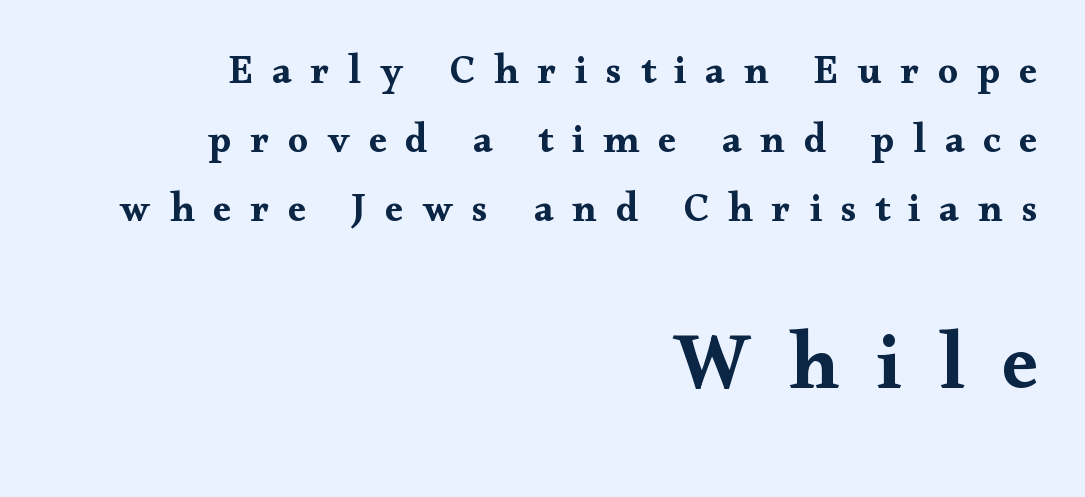
The line texture is sparse and dotted thanks to wide tracking. The face used here has the dense, thick strokes of a bold. The passage shown begins with its smaller block and ends with its larger one. The typography opts for an upright posture over an oblique one. Spacing verdict: proportional, widths tailored to each character. The paragraph shown leans on its right margin.
